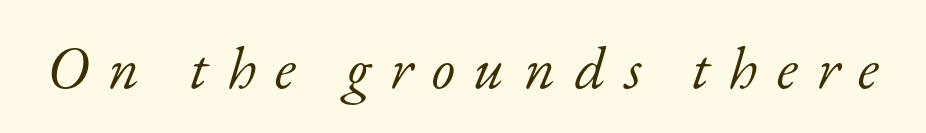
{"serif": "yes", "italic": "yes", "lean": "right", "slant_degrees": 17, "bold": "no", "weight": "light", "width": "normal", "stroke_contrast": "low", "x_height": "small", "monospaced": "no", "underline": "no", "letter_spacing": "wide", "letter_spacing_em": 0.32, "glyph_px": 60}
